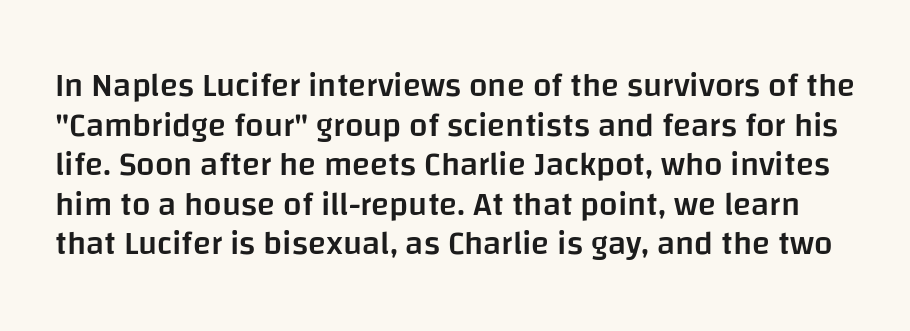
The image shows 33 px semibold sans-serif type, upright; set line spacing 1.2x, normal letter spacing, not underlined; low stroke contrast and a large x-height.
